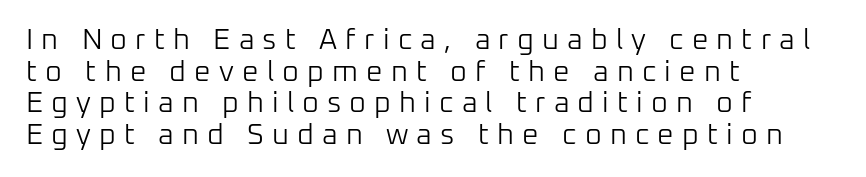
{"serif": "no", "italic": "no", "bold": "no", "weight": "light", "width": "normal", "stroke_contrast": "low", "x_height": "medium", "monospaced": "no", "underline": "no", "align": "left", "line_spacing": "tight", "line_spacing_ratio": 1.09, "letter_spacing": "wide", "letter_spacing_em": 0.28, "glyph_px": 29}
